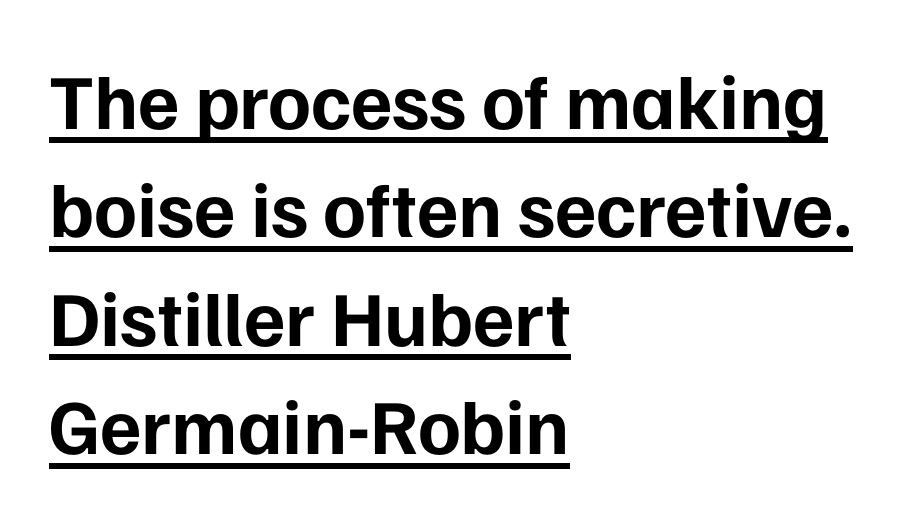
Proportional: the letters do not fall into vertical columns. Compared with an ordinary text face, these strokes are far heavier — a full bold. The lines are quadded left. The sample's only ornament is a line tracing under the words.
